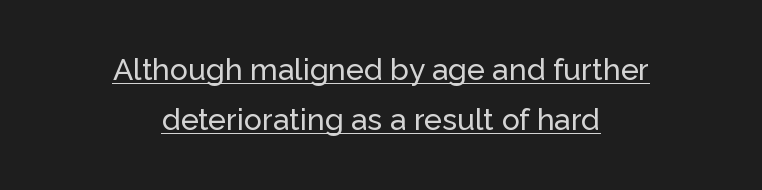
The image shows 30 px sans-serif type, upright; set centered, normal line spacing (1.68x), normal letter spacing, underlined; low stroke contrast and a medium x-height.
